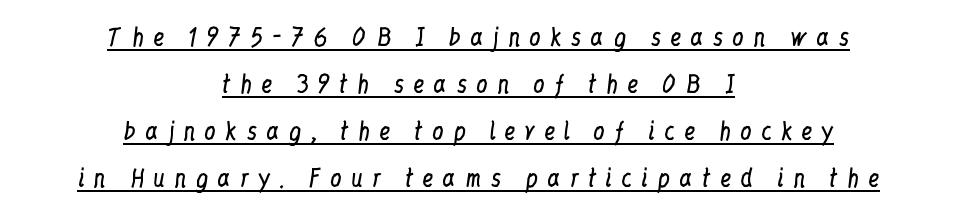
{"bold": "no", "underline": "yes", "align": "center", "line_spacing": "loose", "line_spacing_ratio": 2.05, "letter_spacing": "wide", "letter_spacing_em": 0.38, "glyph_px": 23}
